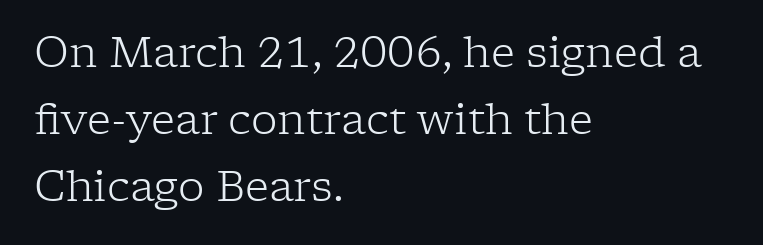
{"serif": "yes", "italic": "no", "bold": "no", "weight": "light", "width": "normal", "stroke_contrast": "low", "x_height": "medium", "monospaced": "no", "underline": "no", "align": "left", "line_spacing": "normal", "line_spacing_ratio": 1.59, "letter_spacing": "normal", "letter_spacing_em": 0.0, "glyph_px": 42}
